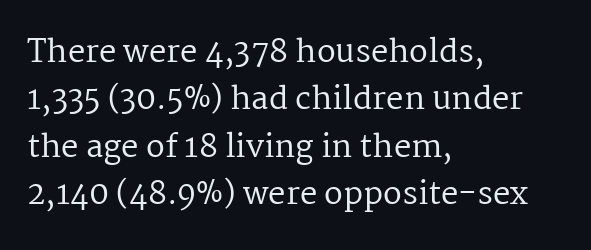
{"serif": "yes", "italic": "no", "bold": "no", "weight": "regular", "width": "normal", "stroke_contrast": "medium", "x_height": "medium", "monospaced": "no", "underline": "no", "align": "left", "line_spacing": "normal", "line_spacing_ratio": 1.53, "letter_spacing": "normal", "letter_spacing_em": 0.0, "glyph_px": 31}
